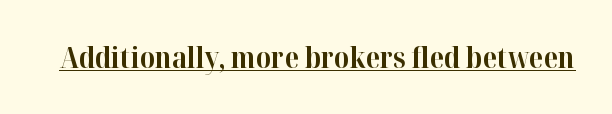
Q: Is the text bold? A: Yes.
Q: Is the text italic (slanted)? A: No, it is upright.
Q: Is the typeface a serif or a sans-serif typeface? A: Serif.
Q: Is the text underlined? A: Yes.
Q: Is the spacing between letters normal or unusually wide? A: Normal.
Q: Width (condensed, normal, or wide)? A: Normal.
Q: Stroke contrast? A: High.
Q: x-height? A: Medium.
Q: Monospaced? A: No.
